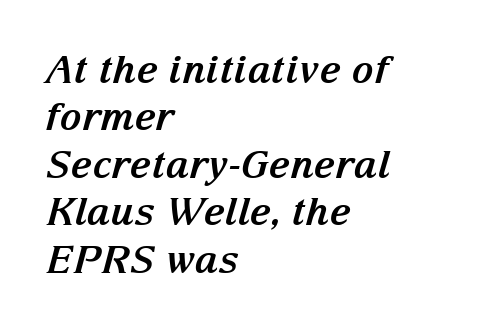
{"serif": "yes", "italic": "yes", "lean": "right", "slant_degrees": 15, "bold": "yes", "weight": "bold", "width": "normal", "stroke_contrast": "medium", "x_height": "medium", "monospaced": "no", "underline": "no", "align": "left", "line_spacing": "normal", "line_spacing_ratio": 1.25, "letter_spacing": "normal", "letter_spacing_em": 0.0, "glyph_px": 38}
